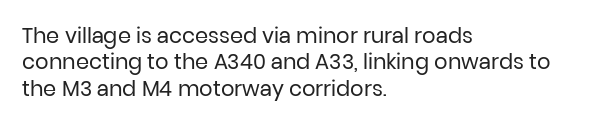
The rendering uses a moderate line-height, typical for paragraphs. Only glyphs here, with clear space below each row. The passage is arranged the way most books set body copy — flush left. Spacing between characters is what you'd get straight out of the box.
